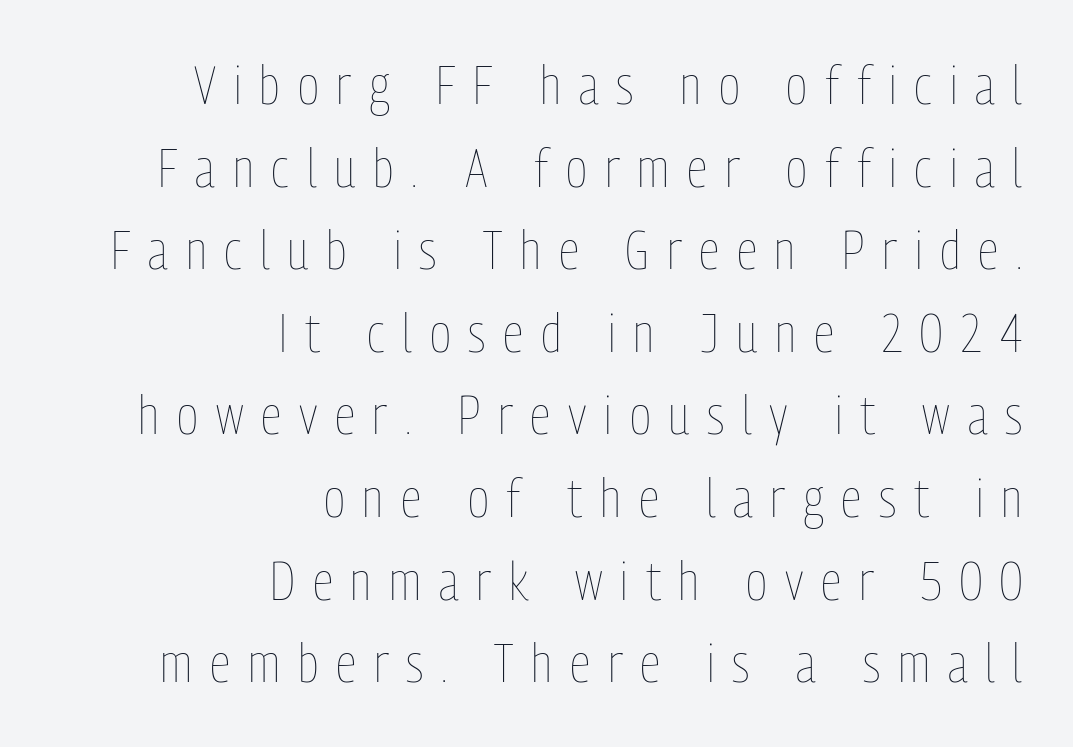
The image shows 54 px thin, condensed type, upright; set right-aligned, normal line spacing (1.53x), unusually wide letter spacing (+0.33 em), not underlined; low stroke contrast and a medium x-height.
